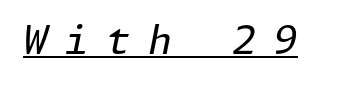
{"italic": "yes", "lean": "right", "slant_degrees": 11, "bold": "no", "weight": "regular", "width": "normal", "stroke_contrast": "low", "x_height": "medium", "underline": "yes", "letter_spacing": "wide", "letter_spacing_em": 0.45, "glyph_px": 39}
